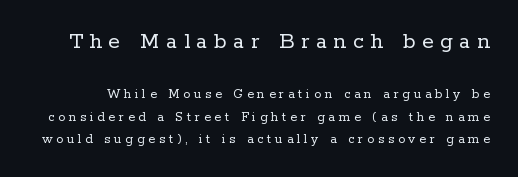
{"italic": "no", "bold": "no", "underline": "no", "line_spacing": "normal", "line_spacing_ratio": 1.62, "letter_spacing": "wide", "letter_spacing_em": 0.27, "larger_block": "first", "size_ratio": 1.71, "glyph_px": 24}
